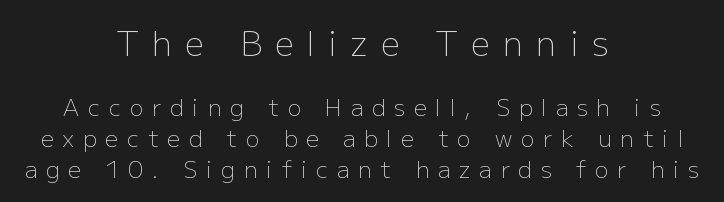
{"serif": "no", "italic": "no", "bold": "no", "weight": "light", "width": "normal", "stroke_contrast": "low", "x_height": "medium", "monospaced": "no", "underline": "no", "align": "center", "line_spacing": "normal", "line_spacing_ratio": 1.35, "letter_spacing": "wide", "letter_spacing_em": 0.38, "larger_block": "first", "size_ratio": 1.48, "glyph_px": 34}
